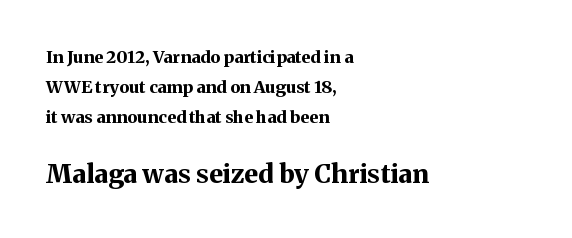
The image shows 26 px bold type, upright; set left-aligned, line spacing 1.77x, normal letter spacing, not underlined; the second (bottom) block is 1.53x larger.
